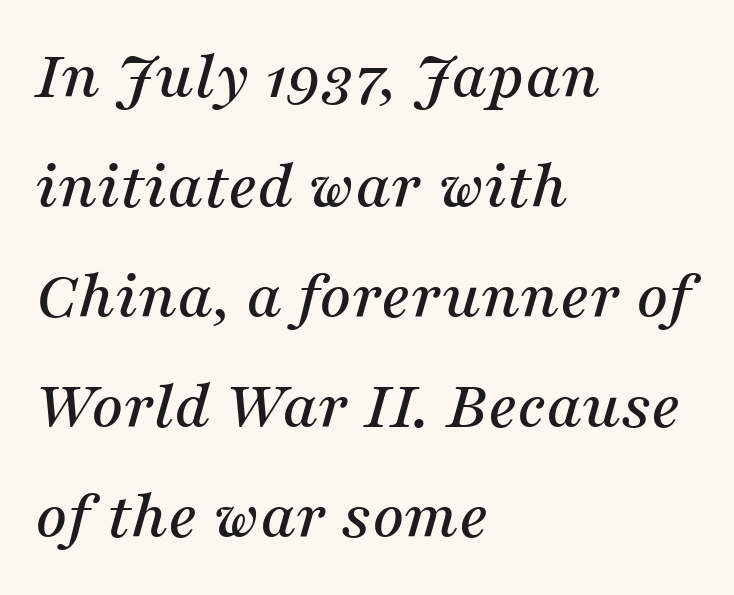
Q: Is the text italic (slanted)? A: Yes, it leans right by about 16 degrees.
Q: Is the typeface a serif or a sans-serif typeface? A: Serif.
Q: Is the text underlined? A: No.
Q: How is the paragraph aligned? A: Left-aligned.
Q: Is the spacing between letters normal or unusually wide? A: Normal.
Q: Is the spacing between lines tight, normal or loose? A: Normal.
Q: Width (condensed, normal, or wide)? A: Normal.
Q: Stroke contrast? A: Medium.
Q: x-height? A: Medium.
Q: Monospaced? A: No.
